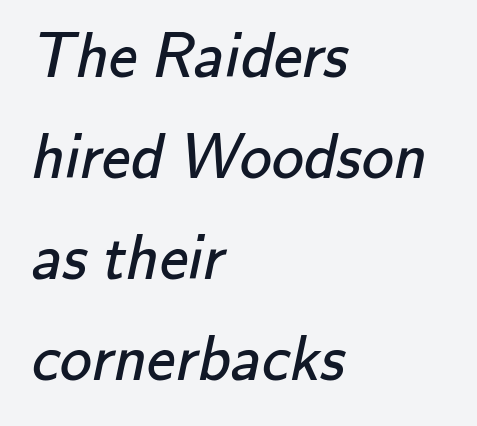
Q: Is the text bold? A: No.
Q: Is the typeface a serif or a sans-serif typeface? A: Sans-serif.
Q: Is the text underlined? A: No.
Q: How is the paragraph aligned? A: Left-aligned.
Q: Is the spacing between letters normal or unusually wide? A: Normal.
Q: Is the spacing between lines tight, normal or loose? A: Normal.
Q: Width (condensed, normal, or wide)? A: Normal.
Q: Stroke contrast? A: Low.
Q: x-height? A: Small.
Q: Monospaced? A: No.
